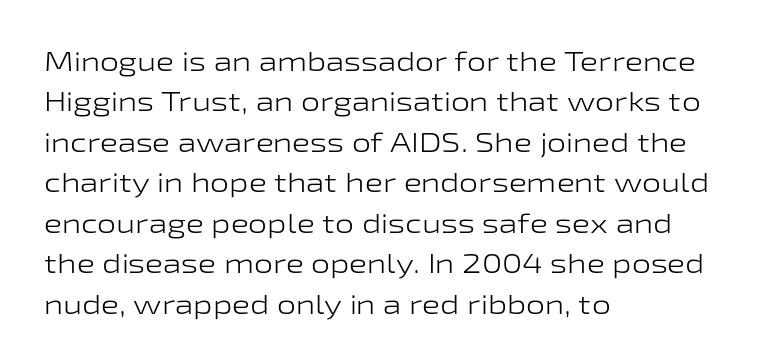
The passage shown stacks its lines at a standard gap. Students, note that the glyphs here touch the page at normal intervals. This reads as an unemphasized weight, regular at the heaviest. Typeset ragged right — the left edge is the straight one. No italicization has been applied; the sample stays upright.
